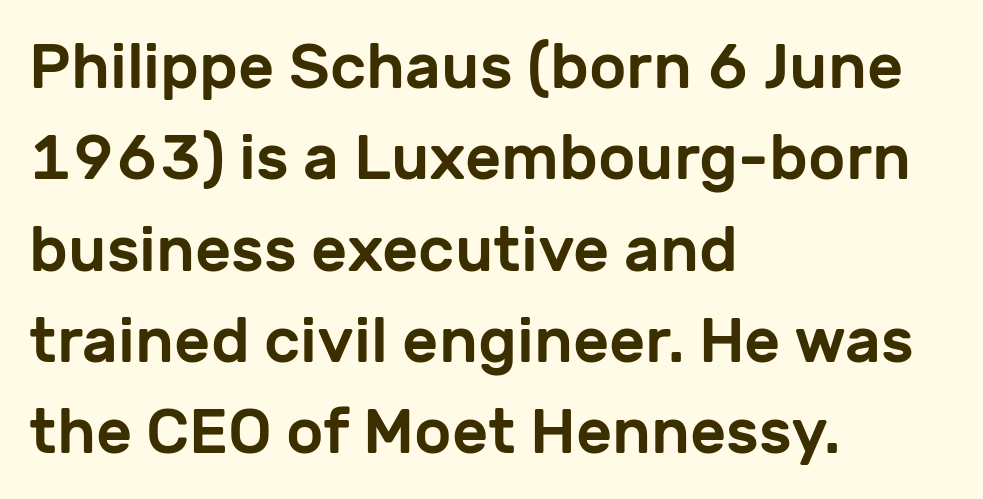
The image shows 63 px sans-serif type, upright; set left-aligned, normal line spacing (1.45x), normal letter spacing, not underlined; low stroke contrast and a medium x-height.
